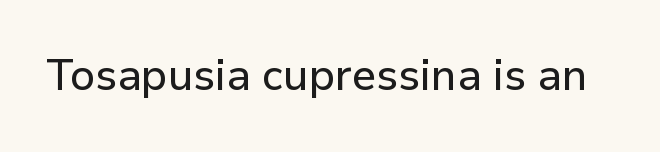
Plain, unruled lines of type. The font's upright variant was chosen for this text. I'd call this a sans setting — the letters go barefoot. Varying glyph widths throughout — classic text-font behaviour. How are the letters spaced? Ordinarily, with no added tracking.
